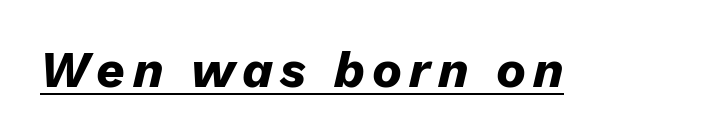
{"italic": "yes", "lean": "right", "slant_degrees": 13, "bold": "yes", "weight": "heavy", "width": "normal", "stroke_contrast": "low", "x_height": "medium", "monospaced": "no", "underline": "yes", "glyph_px": 50}
